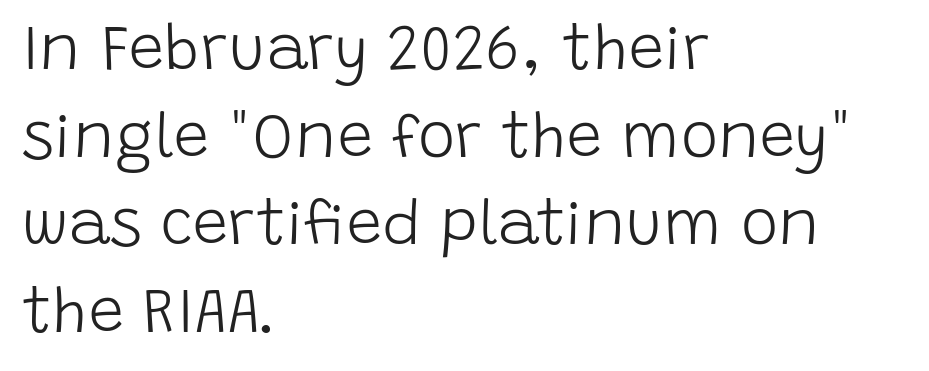
Q: Is the text bold? A: No.
Q: Is the text italic (slanted)? A: No, it is upright.
Q: Is the typeface a serif or a sans-serif typeface? A: Sans-serif.
Q: Is the text underlined? A: No.
Q: How is the paragraph aligned? A: Left-aligned.
Q: Is the spacing between letters normal or unusually wide? A: Normal.
Q: Is the spacing between lines tight, normal or loose? A: Normal.
Q: Width (condensed, normal, or wide)? A: Normal.
Q: Stroke contrast? A: Low.
Q: x-height? A: Large.
Q: Monospaced? A: No.
